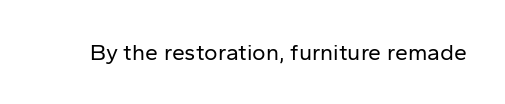
The type is set solid horizontally, with unmodified tracking. Words float on clear page, feet unadorned. A quiet, ordinary-to-light weight characterises the typeface. The type sits square on the baseline with zero lean.
